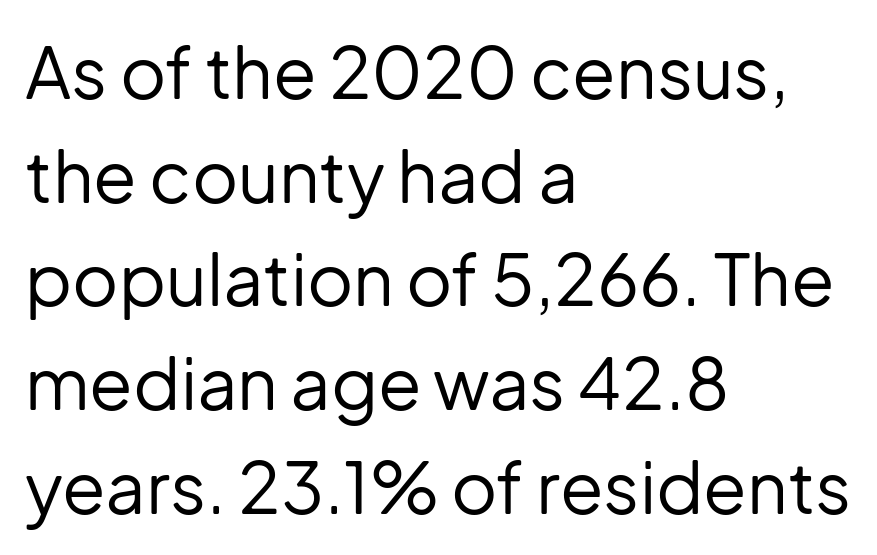
Q: Is the text bold? A: No.
Q: Is the text italic (slanted)? A: No, it is upright.
Q: Is the typeface a serif or a sans-serif typeface? A: Sans-serif.
Q: Is the text underlined? A: No.
Q: How is the paragraph aligned? A: Left-aligned.
Q: Is the spacing between letters normal or unusually wide? A: Normal.
Q: Is the spacing between lines tight, normal or loose? A: Normal.
Q: Width (condensed, normal, or wide)? A: Normal.
Q: Stroke contrast? A: Low.
Q: x-height? A: Medium.
Q: Monospaced? A: No.
